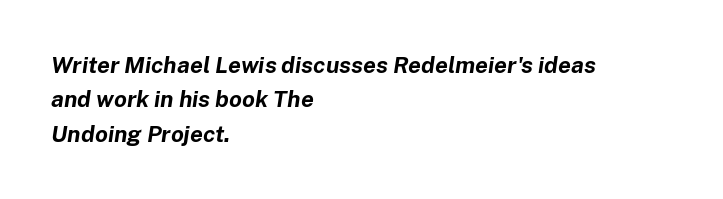
The image shows 23 px bold type, italic (leaning right); set left-aligned, normal line spacing (1.49x), normal letter spacing, not underlined.
